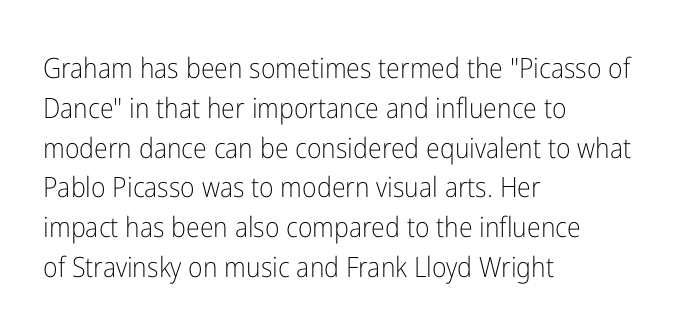
{"serif": "no", "italic": "no", "bold": "no", "weight": "light", "width": "condensed", "stroke_contrast": "low", "x_height": "medium", "monospaced": "no", "underline": "no", "align": "left", "line_spacing": "normal", "line_spacing_ratio": 1.42, "letter_spacing": "normal", "letter_spacing_em": 0.0, "glyph_px": 28}
